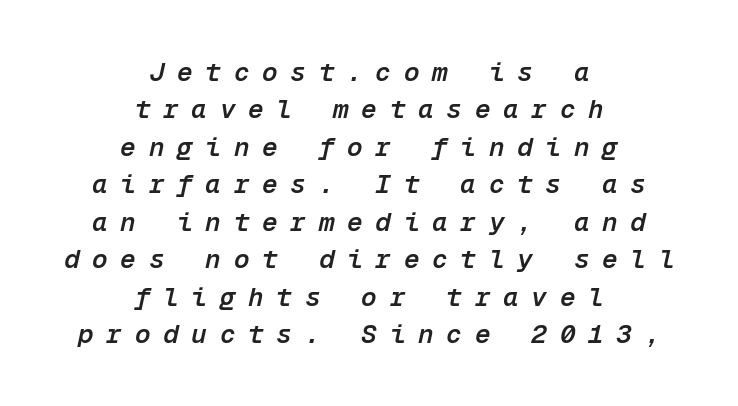
Q: Is the text bold? A: Semi-bold.
Q: Is the text italic (slanted)? A: Yes, it leans right by about 12 degrees.
Q: Is the text underlined? A: No.
Q: How is the paragraph aligned? A: Centered.
Q: Is the spacing between letters normal or unusually wide? A: Unusually wide.
Q: Is the spacing between lines tight, normal or loose? A: Normal.
